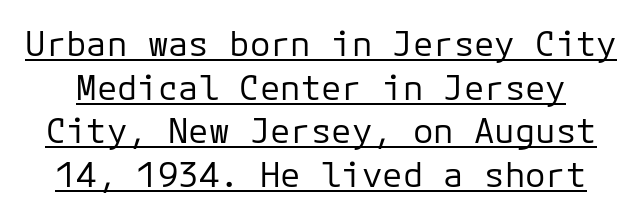
{"serif": "no", "italic": "no", "bold": "no", "weight": "regular", "width": "normal", "stroke_contrast": "low", "x_height": "medium", "monospaced": "yes", "underline": "yes", "line_spacing": "normal", "line_spacing_ratio": 1.28, "letter_spacing": "normal", "letter_spacing_em": 0.0, "glyph_px": 34}
